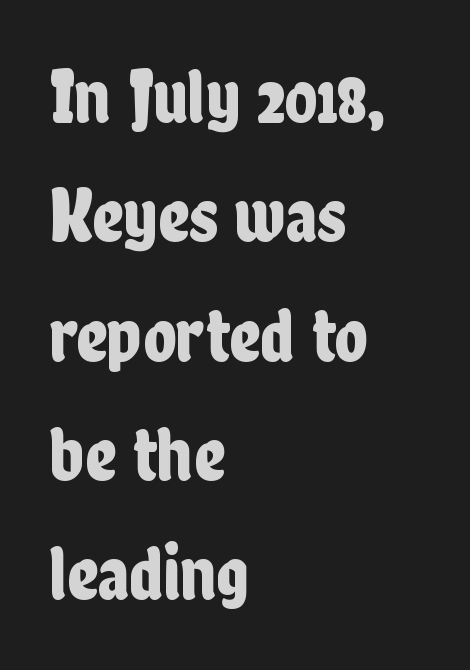
{"serif": "no", "italic": "no", "width": "condensed", "stroke_contrast": "low", "x_height": "medium", "monospaced": "no", "underline": "no", "align": "left", "line_spacing": "normal", "line_spacing_ratio": 1.55, "letter_spacing": "normal", "letter_spacing_em": 0.0, "glyph_px": 77}
